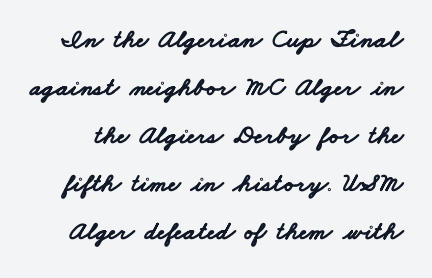
{"bold": "yes", "underline": "no", "line_spacing_ratio": 1.85, "letter_spacing": "normal", "letter_spacing_em": 0.0, "glyph_px": 26}
